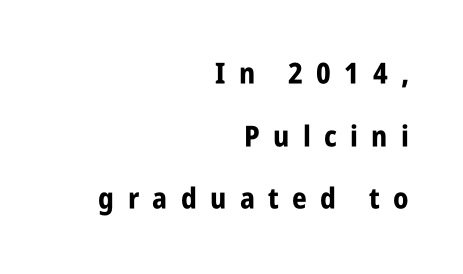
{"serif": "no", "italic": "no", "bold": "yes", "weight": "bold", "width": "condensed", "stroke_contrast": "low", "x_height": "large", "monospaced": "no", "underline": "no", "align": "right", "line_spacing": "loose", "line_spacing_ratio": 2.16, "letter_spacing": "wide", "letter_spacing_em": 0.46, "glyph_px": 29}
